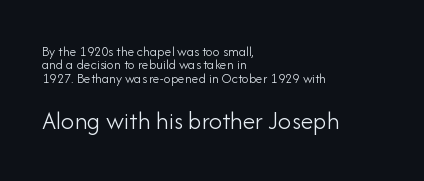
All the whitespace from short lines collects on the right. This reads as an unemphasized weight, regular at the heaviest. If you drew a line through each stem, it would be perfectly vertical. This rendering leaves character spacing at its baseline value. The emphasis by scale lands on block number two, below. In terms of leading, this rendering errs on the cramped side.
